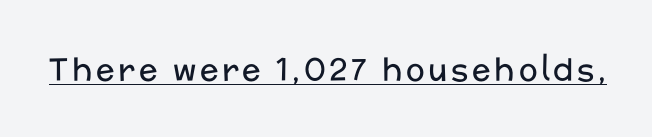
The image shows 31 px regular-weight sans-serif type, upright; set underlined; low stroke contrast and a medium x-height.
